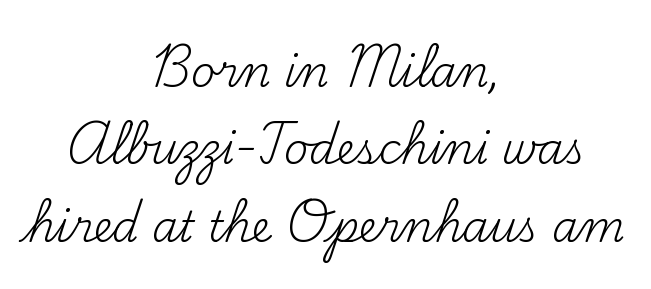
Typeset on center — no edge is straight. Anything drawn beneath the words? Only blank space. You can tell from the footed stems that serif type was used. Short note: letters normally spaced.
